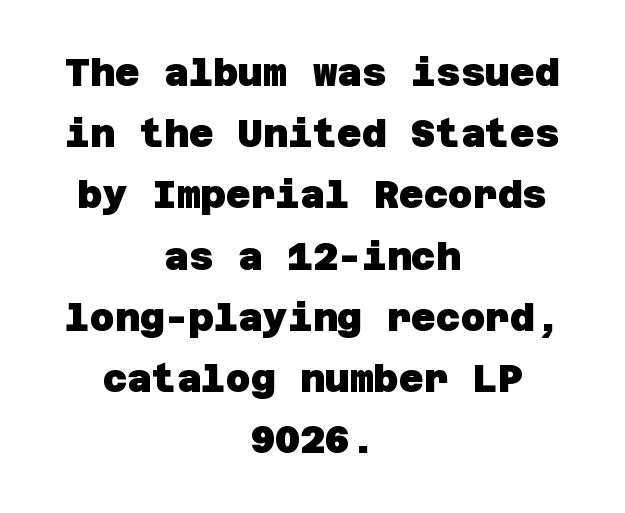
Q: Is the text bold? A: Yes.
Q: Is the typeface a serif or a sans-serif typeface? A: Sans-serif.
Q: Is the text underlined? A: No.
Q: How is the paragraph aligned? A: Centered.
Q: Is the spacing between letters normal or unusually wide? A: Normal.
Q: Is the spacing between lines tight, normal or loose? A: Normal.
Q: Width (condensed, normal, or wide)? A: Normal.
Q: Stroke contrast? A: Low.
Q: x-height? A: Large.
